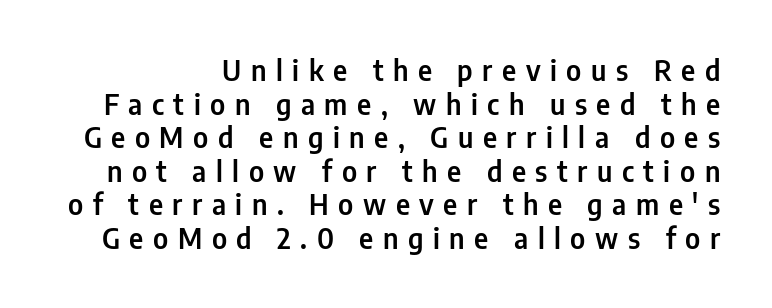
The space beneath each line is pristine and unruled. Are there feet on the stems? There aren't — it's a sans. Is this a fixed-width face? No — the glyphs have proportional, varying widths. The line texture is sparse and dotted thanks to wide tracking. Style check: upright.
